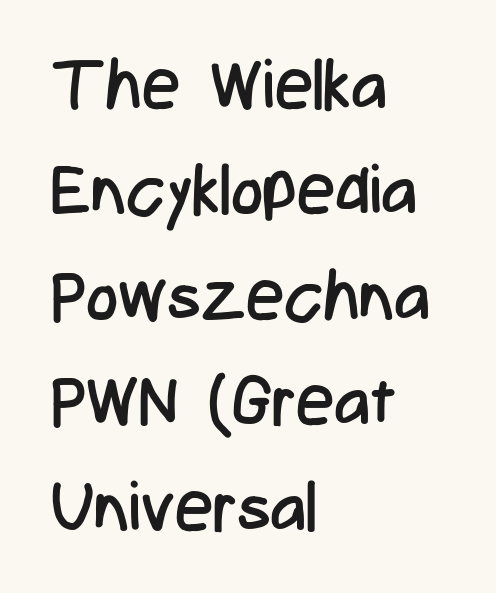
Q: Is the text bold? A: No.
Q: Is the text italic (slanted)? A: No, it is upright.
Q: Is the typeface a serif or a sans-serif typeface? A: Sans-serif.
Q: Is the text underlined? A: No.
Q: How is the paragraph aligned? A: Left-aligned.
Q: Is the spacing between letters normal or unusually wide? A: Normal.
Q: Is the spacing between lines tight, normal or loose? A: Normal.
Q: Width (condensed, normal, or wide)? A: Condensed.
Q: Stroke contrast? A: Low.
Q: x-height? A: Medium.
Q: Monospaced? A: No.
